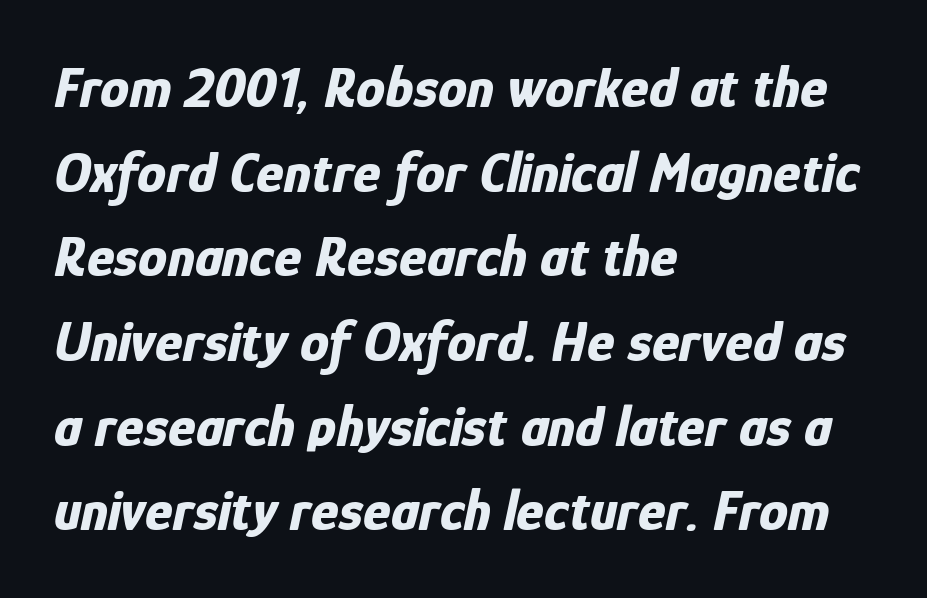
The image shows 58 px bold, condensed type, italic (leaning right); set left-aligned, normal line spacing (1.46x), normal letter spacing, not underlined; low stroke contrast and a medium x-height.
